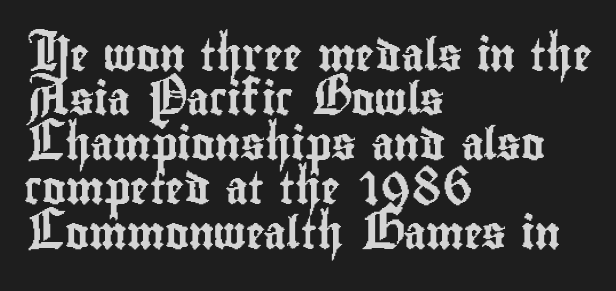
Q: Is the text italic (slanted)? A: No, it is upright.
Q: Is the typeface a serif or a sans-serif typeface? A: Sans-serif.
Q: Is the text underlined? A: No.
Q: How is the paragraph aligned? A: Left-aligned.
Q: Is the spacing between letters normal or unusually wide? A: Normal.
Q: Is the spacing between lines tight, normal or loose? A: Normal.
Q: Width (condensed, normal, or wide)? A: Condensed.
Q: Stroke contrast? A: Low.
Q: x-height? A: Small.
Q: Monospaced? A: No.
